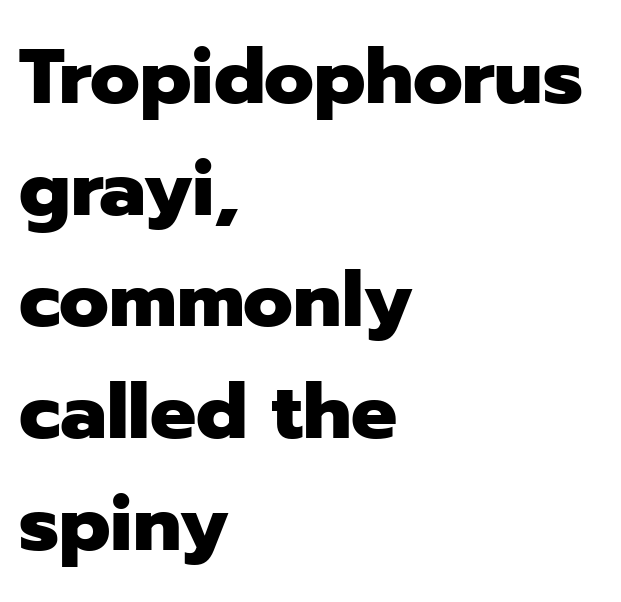
The face used here has the dense, thick strokes of a bold. Regarding serifs, this sample does without them. Spacing verdict: proportional, widths tailored to each character. This is roman type, the default non-slanted kind. Caption: standard tracking, unaltered. The passage shown stacks its lines at a standard gap.
